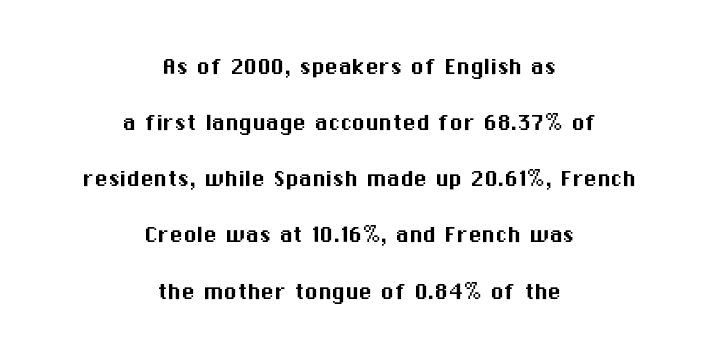
{"italic": "no", "underline": "no", "align": "center", "line_spacing": "loose", "line_spacing_ratio": 2.08, "letter_spacing": "normal", "letter_spacing_em": 0.0, "glyph_px": 27}
